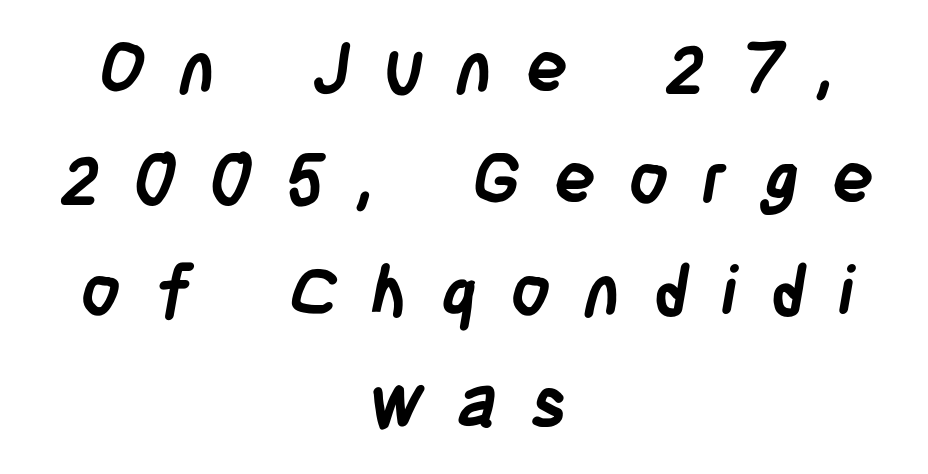
The image shows 70 px semibold, condensed sans-serif type; set centered, normal line spacing (1.59x), unusually wide letter spacing (+0.47 em), not underlined; low stroke contrast and a large x-height.
